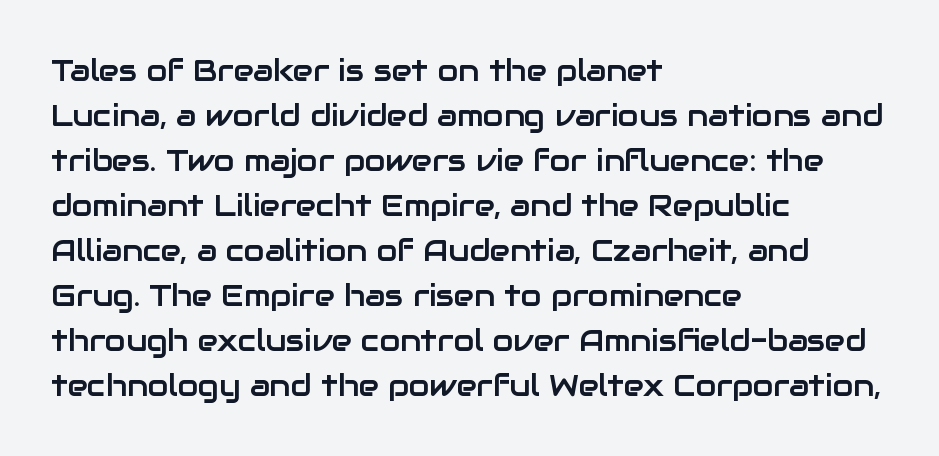
The specimen omits any rule beneath the text block's lines. The setting favours the left margin, as ordinary paragraphs usually do. How would I describe the line gaps? Plain and ordinary. The face used here is rendered with its standard letterfit.
